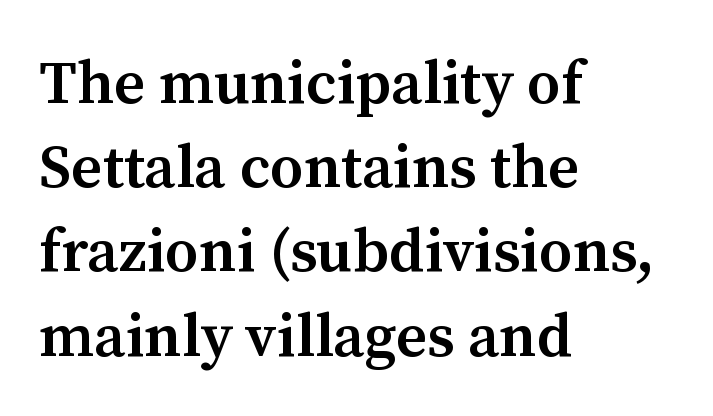
Q: Is the text bold? A: Semi-bold.
Q: Is the text italic (slanted)? A: No, it is upright.
Q: Is the typeface a serif or a sans-serif typeface? A: Serif.
Q: Is the text underlined? A: No.
Q: How is the paragraph aligned? A: Left-aligned.
Q: Is the spacing between letters normal or unusually wide? A: Normal.
Q: Is the spacing between lines tight, normal or loose? A: Normal.
Q: Width (condensed, normal, or wide)? A: Normal.
Q: Stroke contrast? A: Medium.
Q: x-height? A: Medium.
Q: Monospaced? A: No.
